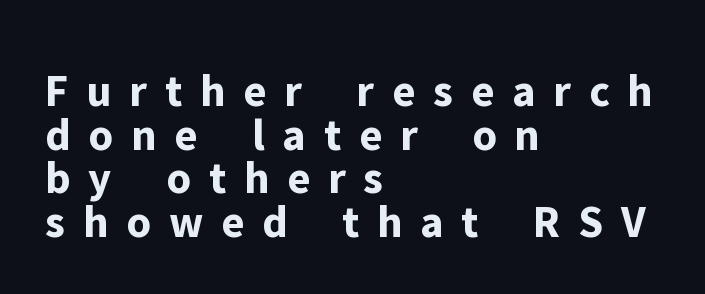
The image shows 46 px bold sans-serif type, upright; set left-aligned, tight line spacing (0.95x), unusually wide letter spacing (+0.39 em), not underlined; low stroke contrast and a medium x-height.
